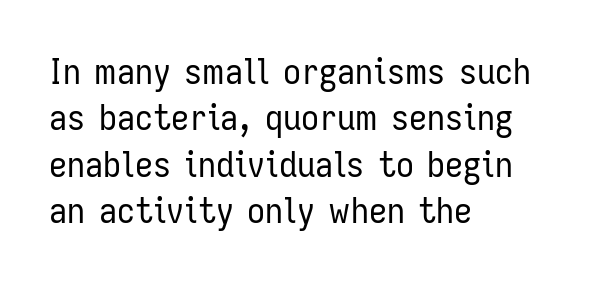
Q: Is the text bold? A: No.
Q: Is the text italic (slanted)? A: No, it is upright.
Q: Is the typeface a serif or a sans-serif typeface? A: Sans-serif.
Q: Is the text underlined? A: No.
Q: How is the paragraph aligned? A: Left-aligned.
Q: Is the spacing between letters normal or unusually wide? A: Normal.
Q: Is the spacing between lines tight, normal or loose? A: Normal.
Q: Width (condensed, normal, or wide)? A: Condensed.
Q: Stroke contrast? A: Low.
Q: x-height? A: Medium.
Q: Monospaced? A: No.
